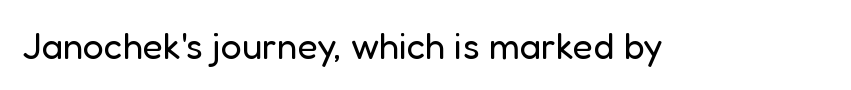
The image shows 37 px regular-weight sans-serif type, upright; set normal letter spacing, not underlined; low stroke contrast and a medium x-height.
